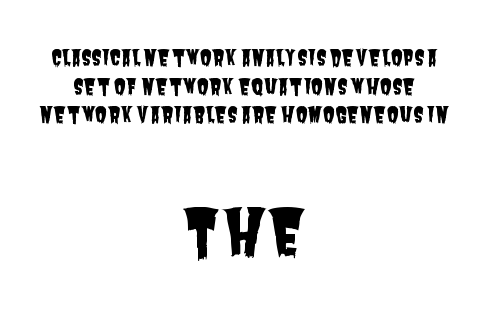
The image shows 63 px condensed sans-serif type; set centered, normal line spacing (1.36x), normal letter spacing, not underlined; the second (bottom) block is 3.0x larger; low stroke contrast and a large x-height.
